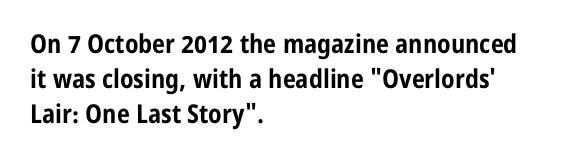
Q: Is the text bold? A: Yes.
Q: Is the text italic (slanted)? A: No, it is upright.
Q: Is the text underlined? A: No.
Q: How is the paragraph aligned? A: Left-aligned.
Q: Is the spacing between letters normal or unusually wide? A: Normal.
Q: Is the spacing between lines tight, normal or loose? A: Normal.
